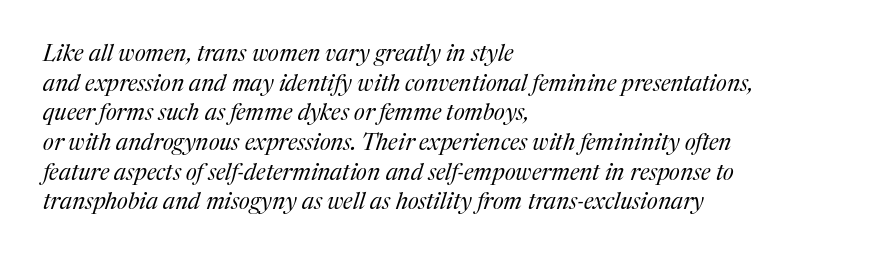
No heavy texture on the line: the type isn't bold. Rows of type keep a routine distance in the vertical direction. Here the glyphs are tracked normally, forming tight word shapes. No word sits above an underline. Posture: slanted. In CSS terms this would be text-align: left.
